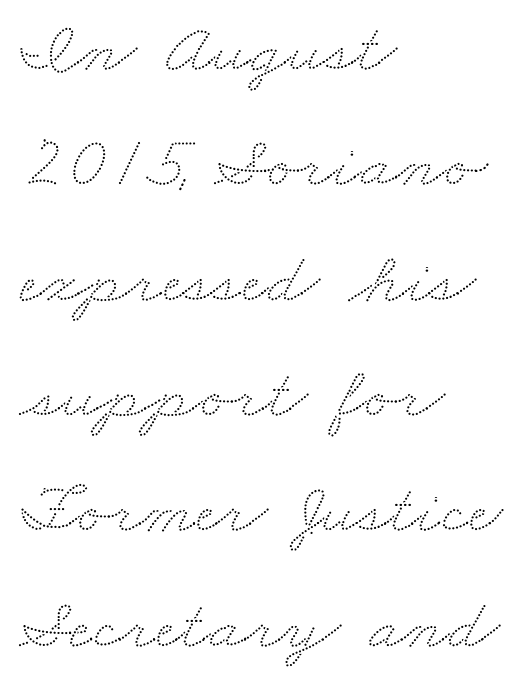
Q: Is the text underlined? A: No.
Q: How is the paragraph aligned? A: Left-aligned.
Q: Is the spacing between letters normal or unusually wide? A: Normal.
Q: Is the spacing between lines tight, normal or loose? A: Normal.
Q: Width (condensed, normal, or wide)? A: Wide.
Q: Stroke contrast? A: Low.
Q: x-height? A: Small.
Q: Monospaced? A: No.
